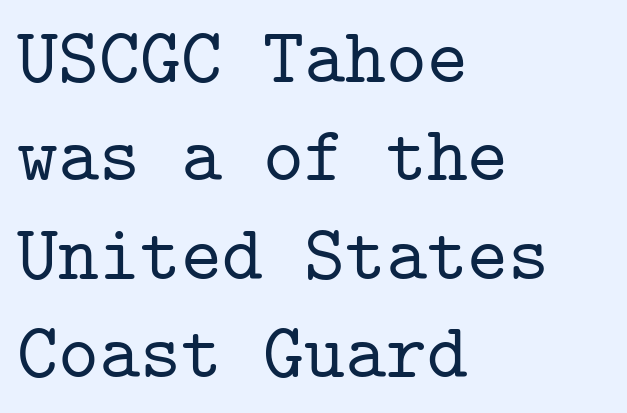
Note: serifs present on the glyphs. Does the lettering tilt? It doesn't — this is upright. The foot of each line stays bare and open. Students, observe: this is what conventionally led text looks like. Is this a fixed-width face? Yes — each glyph sits in an identical cell. Caption: multi-line text, flush left, ragged right.
